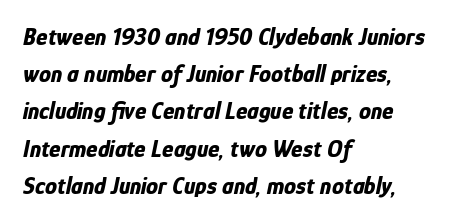
The image shows 24 px bold type, italic (leaning right); set left-aligned, normal line spacing (1.55x), normal letter spacing, not underlined.
